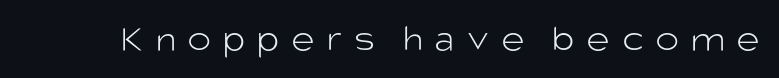
Q: Is the text bold? A: No.
Q: Is the text italic (slanted)? A: No, it is upright.
Q: Is the typeface a serif or a sans-serif typeface? A: Sans-serif.
Q: Is the text underlined? A: No.
Q: Is the spacing between letters normal or unusually wide? A: Unusually wide.
Q: Width (condensed, normal, or wide)? A: Normal.
Q: Stroke contrast? A: Low.
Q: x-height? A: Large.
Q: Monospaced? A: No.
